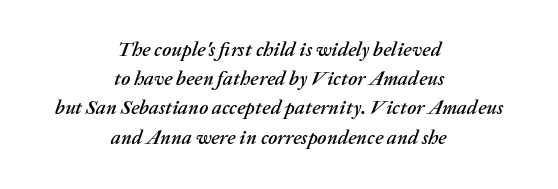
Regular leading. Nobody touched the tracking dial on this one. Casual observation: everything's sitting right in the middle. The gap between lines stays unmarked. Slant detected: the letters are inclined.
